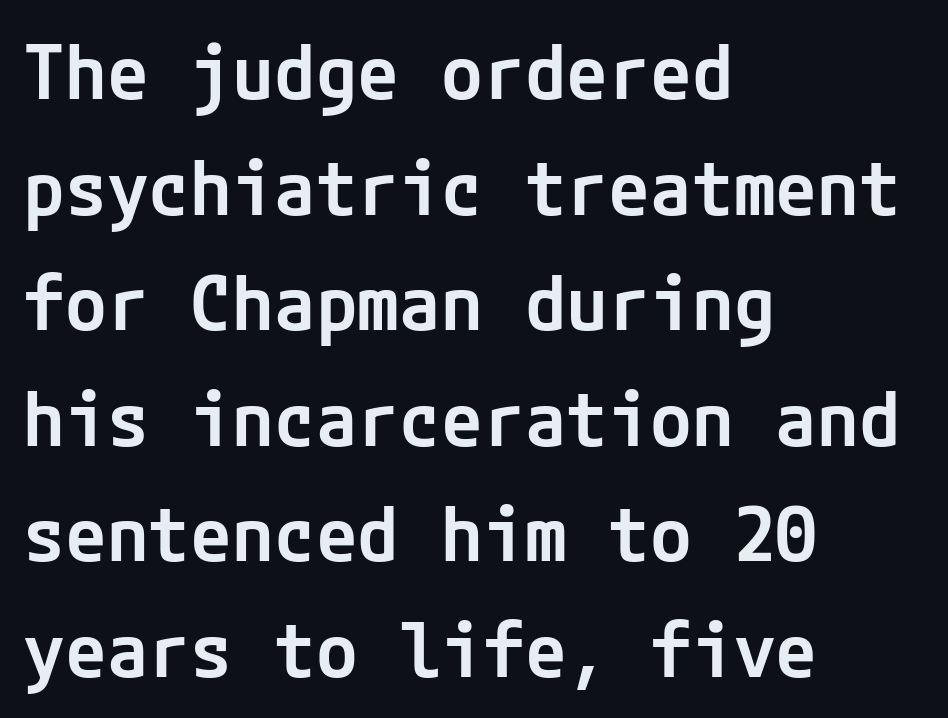
This sample uses plain, unmodified letter spacing. Weight check: semibold — heavier than regular, not quite bold. Grotesque or geometric, the face here clearly has no serifs. The typography opts for an upright posture over an oblique one. Short and long lines alike share a common starting point at left.
